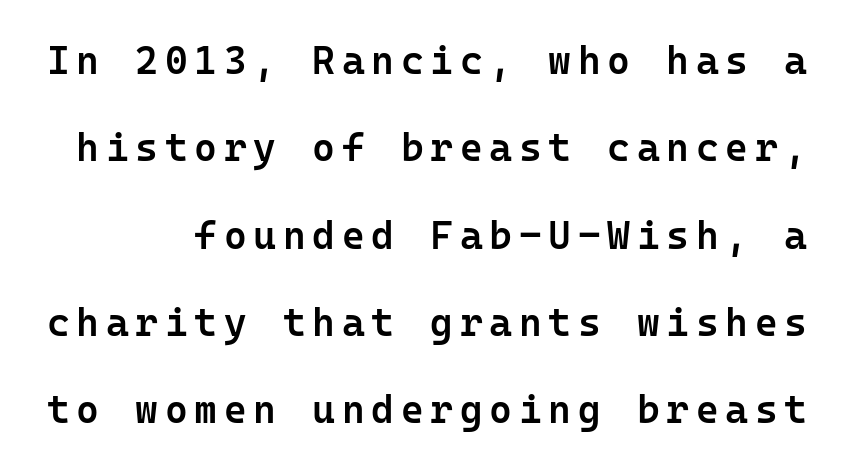
The image shows 39 px semibold sans-serif type, upright, monospaced; set loose line spacing (2.24x), not underlined; low stroke contrast and a medium x-height.
